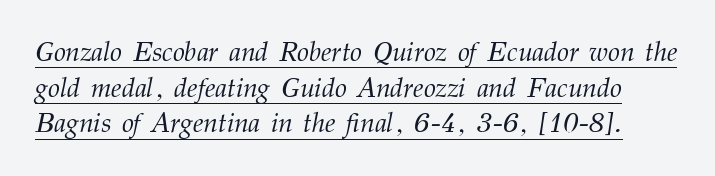
{"italic": "yes", "lean": "right", "slant_degrees": 12, "bold": "no", "underline": "yes", "line_spacing": "normal", "line_spacing_ratio": 1.32, "letter_spacing": "normal", "letter_spacing_em": 0.0, "glyph_px": 27}
